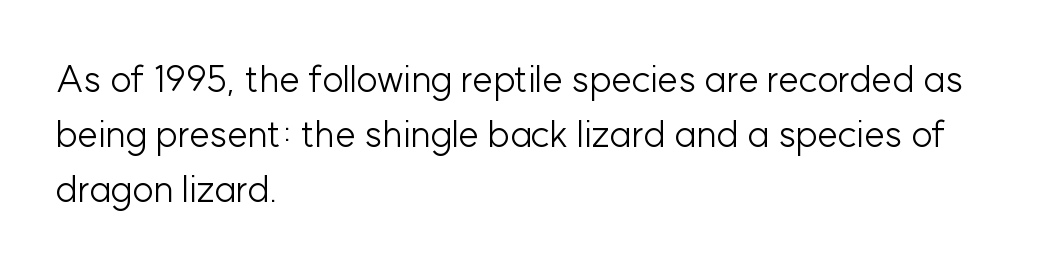
Q: Is the text bold? A: No.
Q: Is the text italic (slanted)? A: No, it is upright.
Q: Is the typeface a serif or a sans-serif typeface? A: Sans-serif.
Q: Is the text underlined? A: No.
Q: How is the paragraph aligned? A: Left-aligned.
Q: Is the spacing between letters normal or unusually wide? A: Normal.
Q: Is the spacing between lines tight, normal or loose? A: Normal.
Q: Width (condensed, normal, or wide)? A: Normal.
Q: Stroke contrast? A: Low.
Q: x-height? A: Medium.
Q: Monospaced? A: No.
